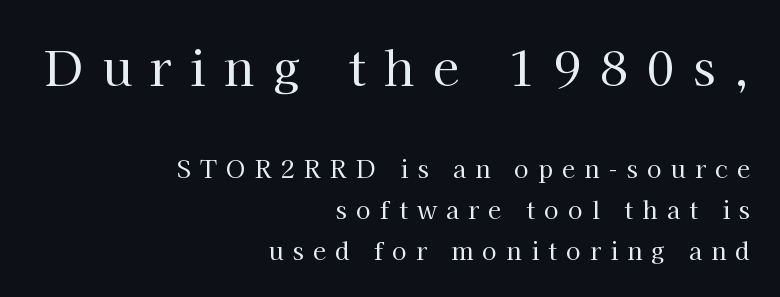
Q: Is the text bold? A: No.
Q: Is the text italic (slanted)? A: No, it is upright.
Q: Is the typeface a serif or a sans-serif typeface? A: Serif.
Q: Is the text underlined? A: No.
Q: How is the paragraph aligned? A: Right-aligned.
Q: Is the spacing between letters normal or unusually wide? A: Unusually wide.
Q: Is the spacing between lines tight, normal or loose? A: Normal.
Q: Which block of text is set in a larger size, the first (top) or the second (bottom)? A: The first (top) one.
Q: Width (condensed, normal, or wide)? A: Normal.
Q: Stroke contrast? A: High.
Q: x-height? A: Medium.
Q: Monospaced? A: No.
